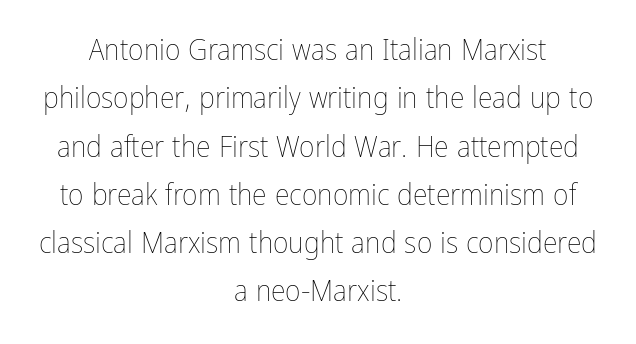
The image shows 30 px thin, condensed type, upright; set centered, normal line spacing (1.61x), normal letter spacing, not underlined; low stroke contrast and a medium x-height.
